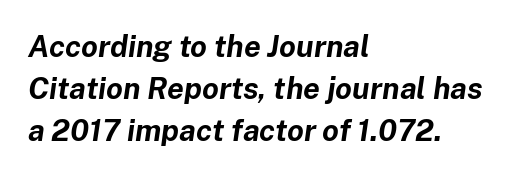
{"italic": "yes", "lean": "right", "slant_degrees": 8, "bold": "yes", "weight": "bold", "width": "normal", "stroke_contrast": "low", "x_height": "medium", "monospaced": "no", "underline": "no", "align": "left", "line_spacing": "normal", "line_spacing_ratio": 1.4, "letter_spacing": "normal", "letter_spacing_em": 0.0, "glyph_px": 30}
